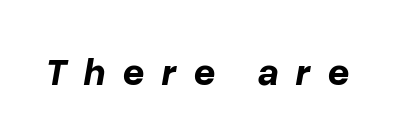
{"italic": "yes", "lean": "right", "slant_degrees": 10, "bold": "yes", "weight": "bold", "width": "normal", "stroke_contrast": "low", "x_height": "medium", "monospaced": "no", "underline": "no", "letter_spacing": "wide", "letter_spacing_em": 0.45, "glyph_px": 38}
